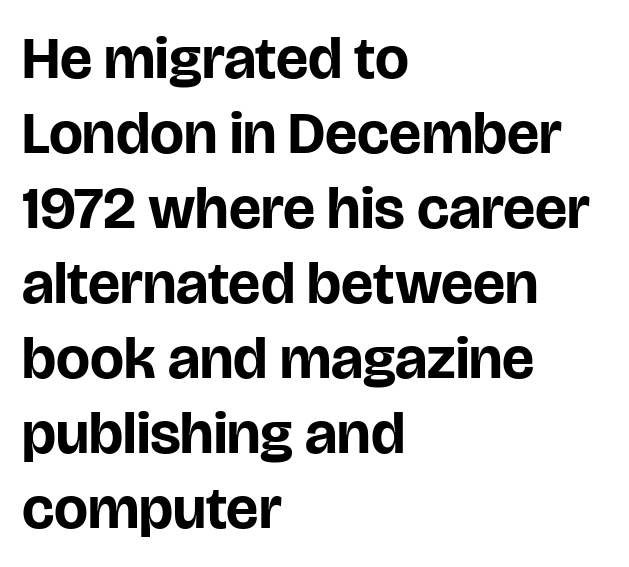
The image shows 60 px bold sans-serif type, upright; set left-aligned, normal line spacing (1.25x), normal letter spacing, not underlined; low stroke contrast and a large x-height.
